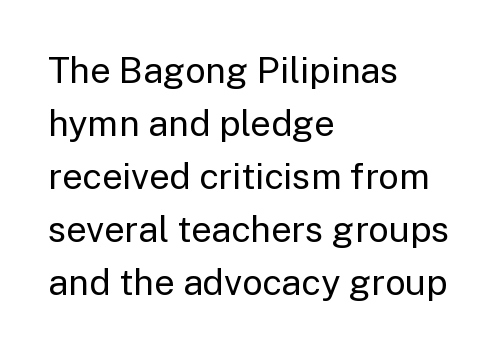
The type sits square on the baseline with zero lean. Casual observation: everything's shoved over to the left. No chunkiness to these letters — they're not bold. This rendering features lettering with no underline. Baseline-to-baseline distance is the conventional proportion of letter height. Default kerning and tracking; the words read as compact shapes.
